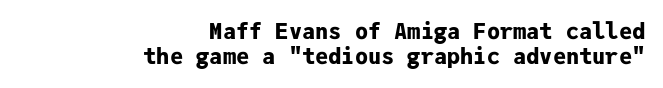
Q: Is the text bold? A: Yes.
Q: Is the text italic (slanted)? A: No, it is upright.
Q: Is the text underlined? A: No.
Q: How is the paragraph aligned? A: Right-aligned.
Q: Is the spacing between letters normal or unusually wide? A: Normal.
Q: Is the spacing between lines tight, normal or loose? A: Tight.
